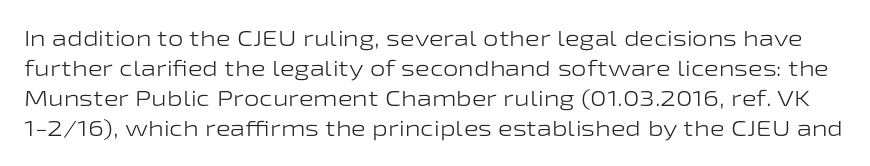
The image shows 22 px text type, upright; set normal line spacing (1.37x), normal letter spacing, not underlined.
